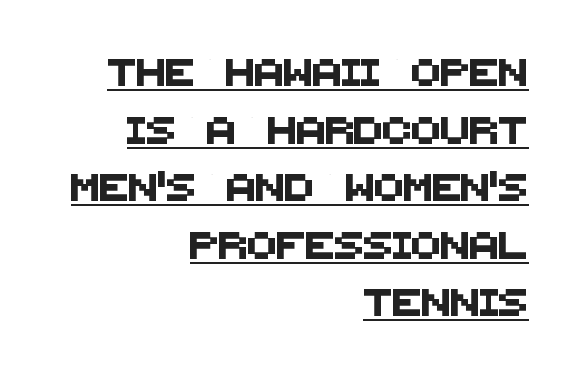
The face used here is rendered with its standard letterfit. Quick note: underline on. The paragraph has a hard right edge and a soft left edge. A great deal of white space separates one row of letters from the next.
